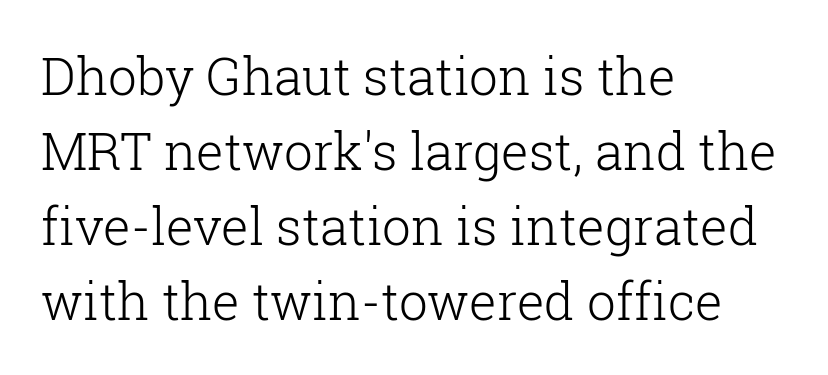
The image shows 51 px light serif type, upright; set left-aligned, normal line spacing (1.47x), normal letter spacing, not underlined; low stroke contrast and a medium x-height.
